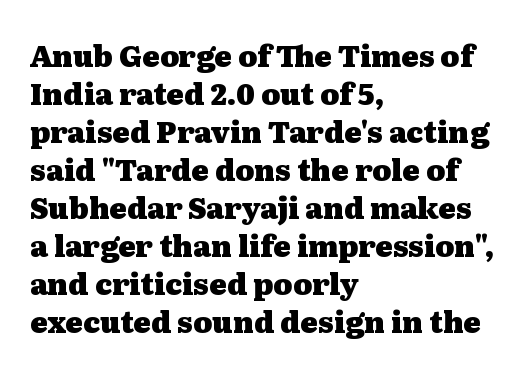
Q: Is the text bold? A: Yes.
Q: Is the text italic (slanted)? A: No, it is upright.
Q: Is the typeface a serif or a sans-serif typeface? A: Serif.
Q: Is the text underlined? A: No.
Q: How is the paragraph aligned? A: Left-aligned.
Q: Is the spacing between letters normal or unusually wide? A: Normal.
Q: Is the spacing between lines tight, normal or loose? A: Normal.
Q: Width (condensed, normal, or wide)? A: Wide.
Q: Stroke contrast? A: Medium.
Q: x-height? A: Medium.
Q: Monospaced? A: No.
